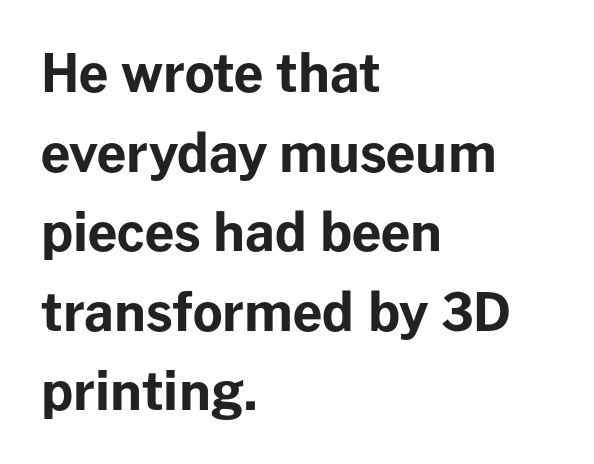
The image shows 52 px bold sans-serif type, upright; set left-aligned, normal line spacing (1.53x), normal letter spacing, not underlined; low stroke contrast and a medium x-height.
